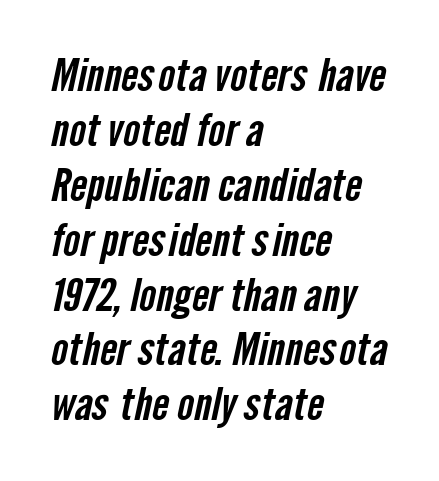
The image shows 45 px condensed sans-serif type; set left-aligned, line spacing 1.22x, normal letter spacing, not underlined; low stroke contrast and a medium x-height.
